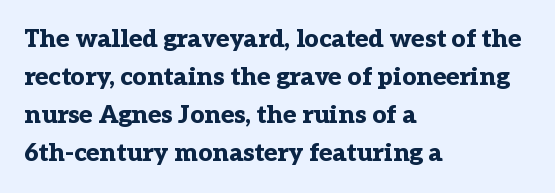
{"italic": "no", "bold": "yes", "underline": "no", "align": "left", "line_spacing": "normal", "line_spacing_ratio": 1.52, "letter_spacing": "normal", "letter_spacing_em": 0.0, "glyph_px": 25}
